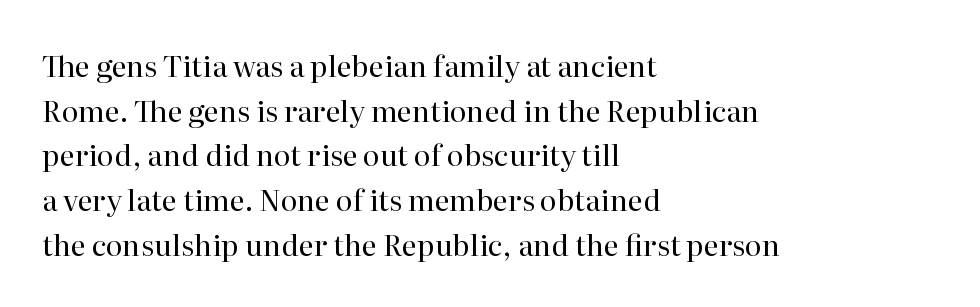
The image shows 29 px regular-weight serif type, upright; set left-aligned, normal line spacing (1.54x), normal letter spacing, not underlined; high stroke contrast and a medium x-height.
